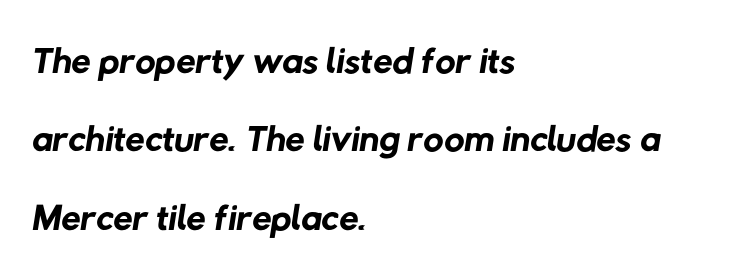
The font sits on the lighter half of the weight spectrum, regular included. Underlining? Definitely not there. Rows of type keep a routine distance in the vertical direction. The rendering uses natural spacing where letterforms have individual widths. Leftover space on each line is placed entirely after the last word. Default kerning and tracking; the words read as compact shapes.
